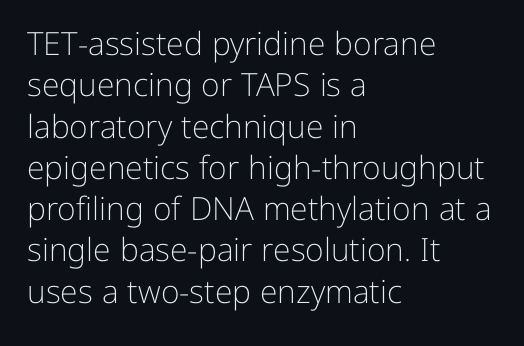
The image shows 32 px light sans-serif type, upright; set left-aligned, normal line spacing (1.29x), normal letter spacing, not underlined; low stroke contrast and a medium x-height.
